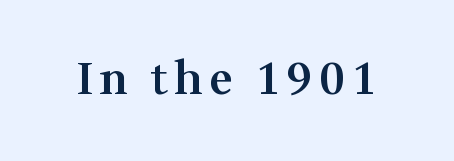
{"serif": "yes", "italic": "no", "bold": "semi", "weight": "semibold", "width": "normal", "stroke_contrast": "medium", "x_height": "medium", "monospaced": "no", "underline": "no", "glyph_px": 44}
